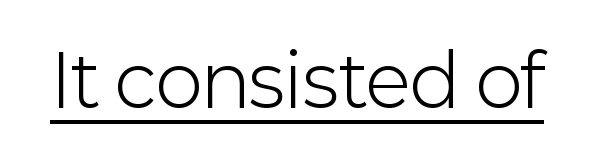
{"serif": "no", "italic": "no", "bold": "no", "weight": "light", "width": "normal", "stroke_contrast": "low", "x_height": "medium", "monospaced": "no", "underline": "yes", "letter_spacing": "normal", "letter_spacing_em": 0.0, "glyph_px": 72}
